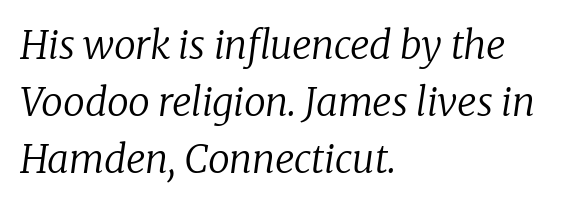
{"serif": "yes", "italic": "yes", "lean": "right", "slant_degrees": 8, "bold": "no", "weight": "regular", "width": "normal", "stroke_contrast": "low", "x_height": "medium", "monospaced": "no", "underline": "no", "align": "left", "line_spacing": "normal", "line_spacing_ratio": 1.46, "letter_spacing": "normal", "letter_spacing_em": 0.0, "glyph_px": 39}
